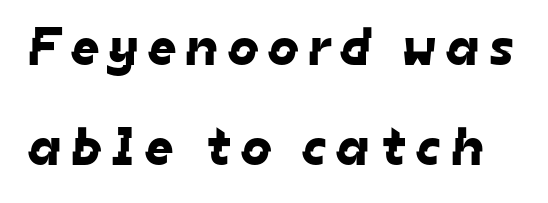
{"serif": "no", "width": "normal", "stroke_contrast": "low", "x_height": "medium", "monospaced": "no", "underline": "no", "line_spacing_ratio": 1.85, "glyph_px": 54}
